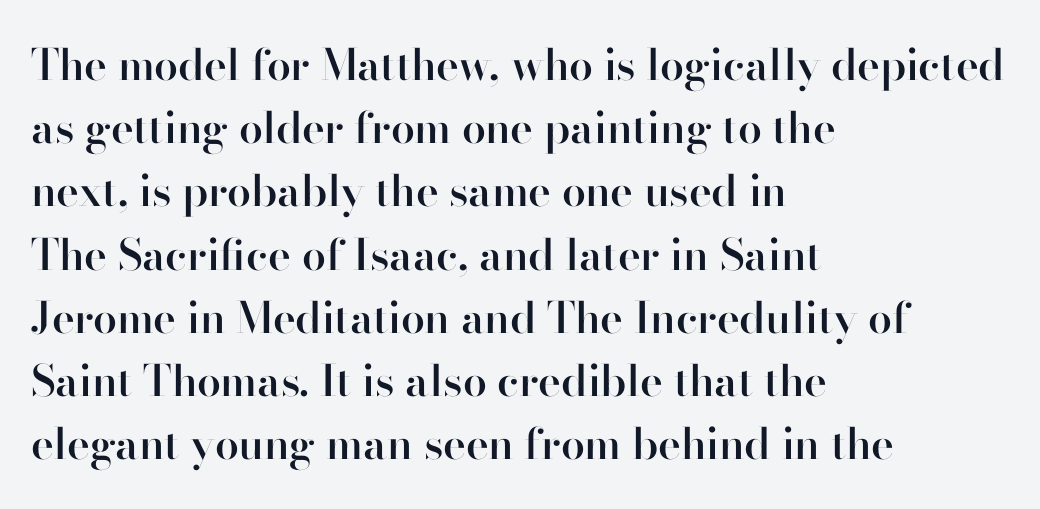
Q: Is the text bold? A: Semi-bold.
Q: Is the text italic (slanted)? A: No, it is upright.
Q: Is the typeface a serif or a sans-serif typeface? A: Sans-serif.
Q: Is the text underlined? A: No.
Q: How is the paragraph aligned? A: Left-aligned.
Q: Is the spacing between letters normal or unusually wide? A: Normal.
Q: Is the spacing between lines tight, normal or loose? A: Normal.
Q: Width (condensed, normal, or wide)? A: Normal.
Q: Stroke contrast? A: High.
Q: x-height? A: Small.
Q: Monospaced? A: No.
